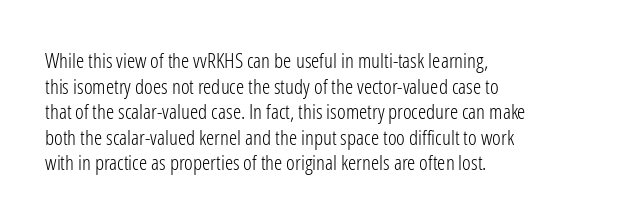
The image shows 21 px text type, upright; set left-aligned, line spacing 1.22x, normal letter spacing, not underlined.
